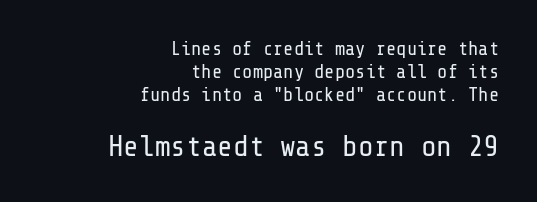
The tracking reads as untouched default to a designer's eye. Look at the glyph heights: the lower group is clearly the bigger setting. The typeface has the unassuming heft of standard copy or less. Font category for this specimen: sans-serif.
